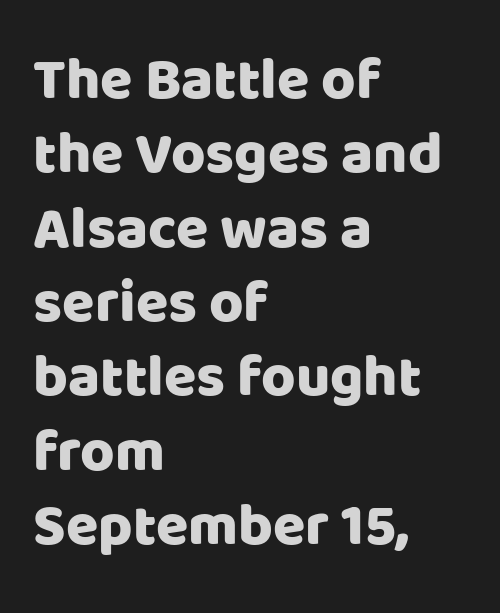
{"serif": "no", "italic": "no", "width": "normal", "stroke_contrast": "low", "x_height": "large", "monospaced": "no", "underline": "no", "align": "left", "line_spacing": "normal", "line_spacing_ratio": 1.26, "letter_spacing": "normal", "letter_spacing_em": 0.0, "glyph_px": 59}
